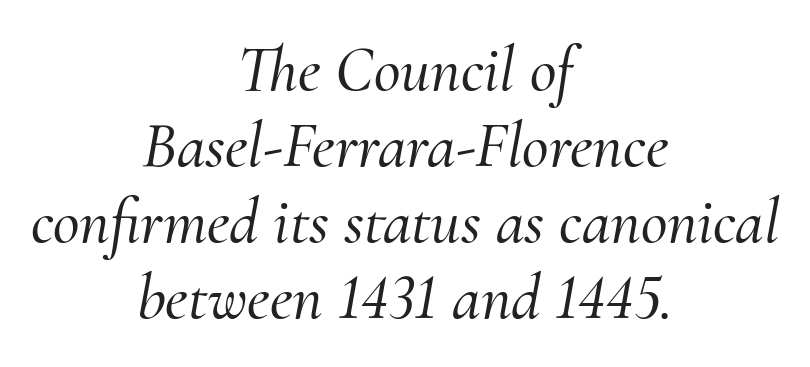
Nobody drew a line under any word here. These lines stack symmetrically, like a column narrowing and widening about its center. The typeface chosen for these lines features serifs. Observe the ordinary spacing: letters are neighbours, not strangers. The letters are slanted; this is an italic face. The letters advance in unequal steps, a hallmark of proportional type.
